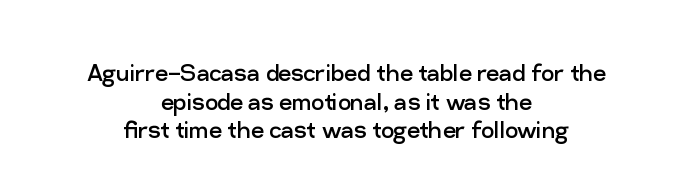
The image shows 29 px regular-weight sans-serif type, upright; set centered, tight line spacing (0.99x), normal letter spacing, not underlined; low stroke contrast and a medium x-height.
